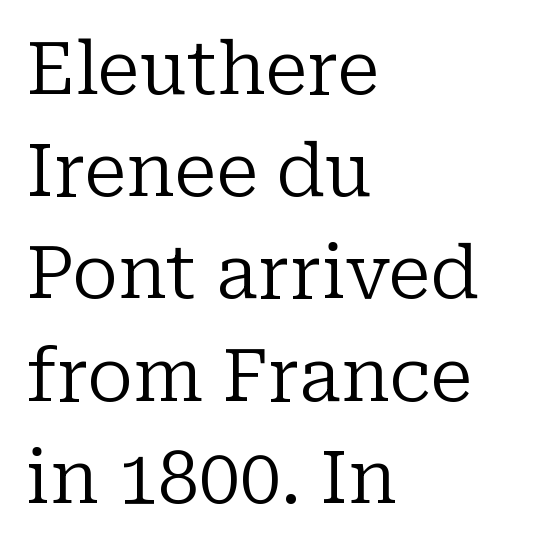
{"serif": "yes", "italic": "no", "bold": "no", "weight": "regular", "width": "normal", "stroke_contrast": "low", "x_height": "medium", "monospaced": "no", "underline": "no", "align": "left", "line_spacing": "normal", "line_spacing_ratio": 1.4, "letter_spacing": "normal", "letter_spacing_em": 0.0, "glyph_px": 73}
